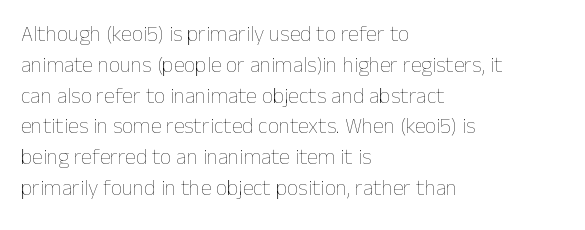
The image shows 22 px text type, upright; set left-aligned, normal line spacing (1.4x), normal letter spacing, not underlined.
